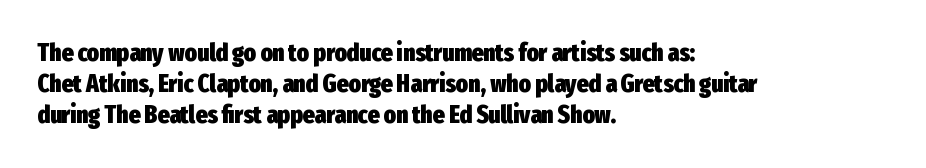
The image shows 25 px bold type, upright; set left-aligned, normal line spacing (1.25x), normal letter spacing, not underlined.
